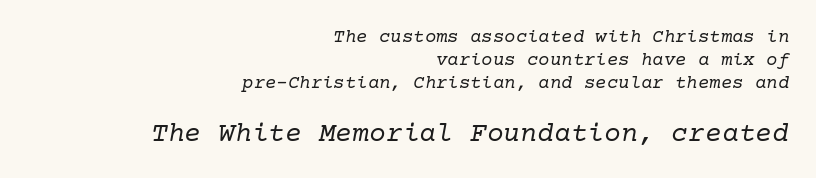
The image shows 28 px regular-weight serif type, italic (leaning right); set right-aligned, line spacing 1.22x, normal letter spacing, not underlined; the second (bottom) block is 1.47x larger; low stroke contrast and a medium x-height.
